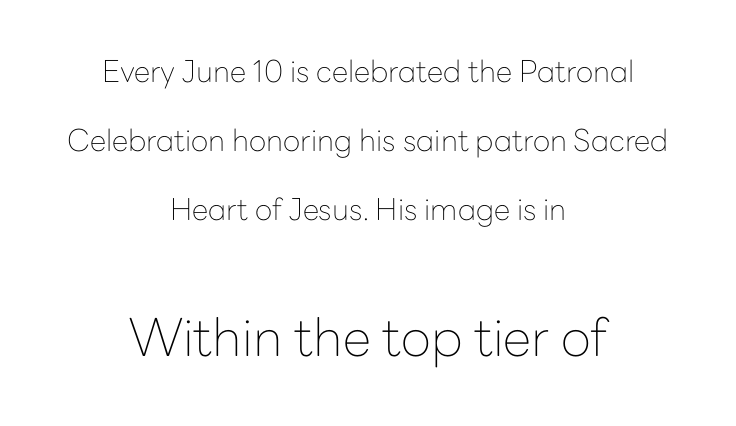
{"serif": "no", "italic": "no", "bold": "no", "weight": "thin", "width": "normal", "stroke_contrast": "low", "x_height": "medium", "monospaced": "no", "underline": "no", "align": "center", "line_spacing": "loose", "line_spacing_ratio": 2.3, "letter_spacing": "normal", "letter_spacing_em": 0.0, "larger_block": "second", "size_ratio": 1.73, "glyph_px": 52}
